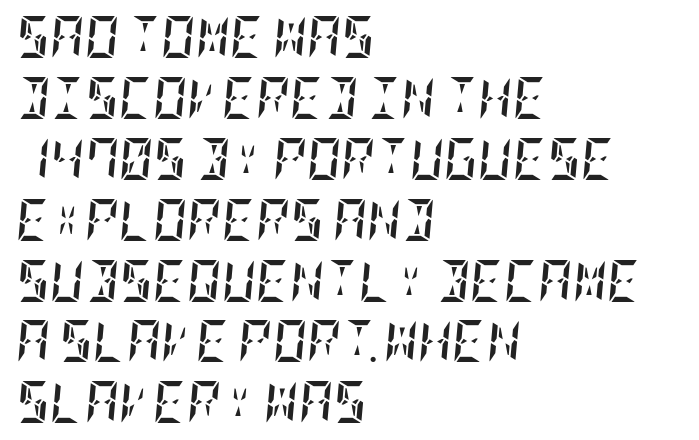
{"italic": "yes", "lean": "right", "slant_degrees": 5, "bold": "yes", "weight": "semibold", "width": "condensed", "stroke_contrast": "low", "x_height": "large", "underline": "no", "align": "left", "line_spacing": "normal", "line_spacing_ratio": 1.45, "letter_spacing": "normal", "letter_spacing_em": 0.0, "glyph_px": 42}
